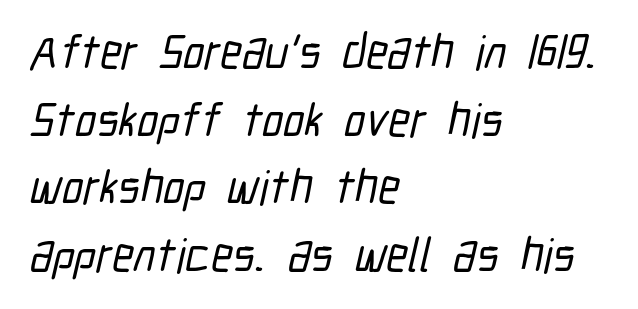
The image shows 48 px condensed sans-serif type; set left-aligned, normal line spacing (1.41x), normal letter spacing, not underlined; low stroke contrast and a medium x-height.
